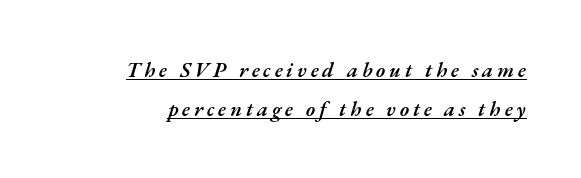
The image shows 21 px text type, italic (leaning right); set right-aligned, line spacing 1.84x, underlined.
